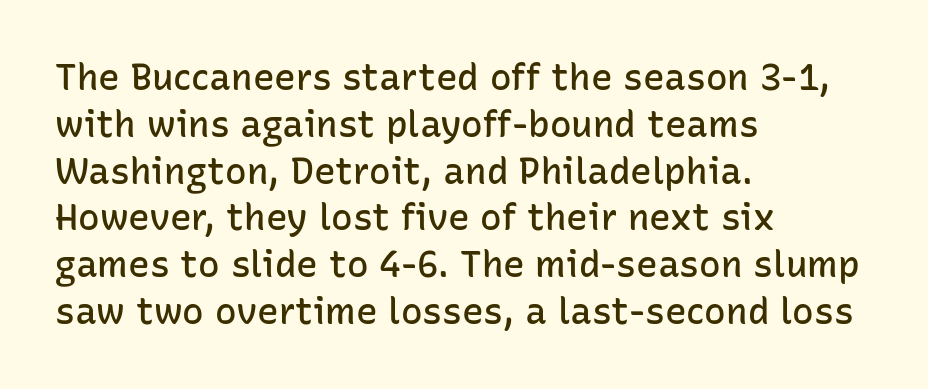
{"serif": "no", "italic": "no", "bold": "semi", "weight": "semibold", "width": "normal", "stroke_contrast": "low", "x_height": "medium", "monospaced": "no", "underline": "no", "align": "left", "line_spacing": "normal", "line_spacing_ratio": 1.3, "letter_spacing": "normal", "letter_spacing_em": 0.0, "glyph_px": 36}
